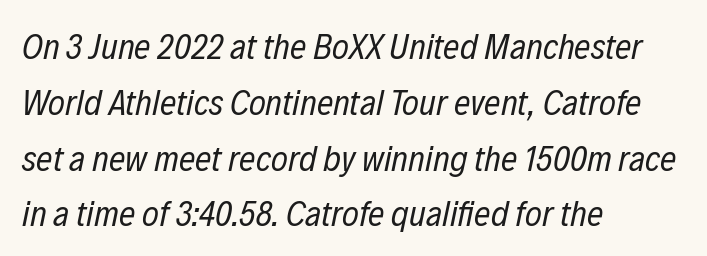
Q: Is the text bold? A: No.
Q: Is the text italic (slanted)? A: Yes, it leans right by about 12 degrees.
Q: Is the text underlined? A: No.
Q: How is the paragraph aligned? A: Left-aligned.
Q: Is the spacing between letters normal or unusually wide? A: Normal.
Q: Is the spacing between lines tight, normal or loose? A: Normal.
Q: Width (condensed, normal, or wide)? A: Condensed.
Q: Stroke contrast? A: Low.
Q: x-height? A: Medium.
Q: Monospaced? A: No.
